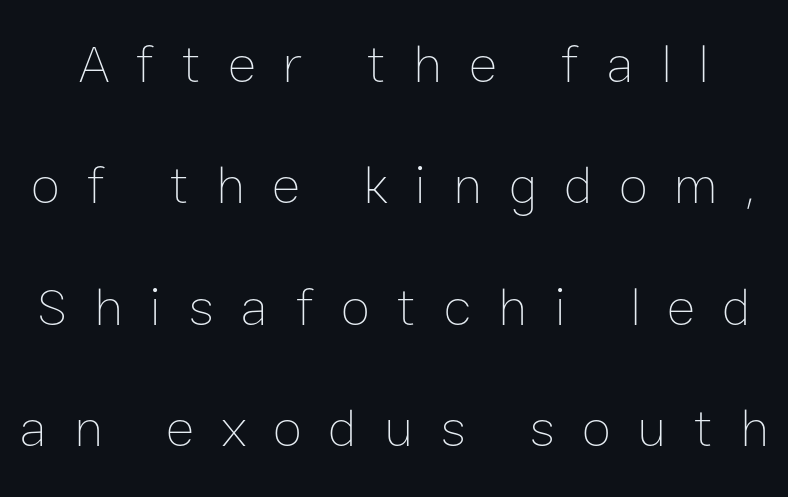
The image shows 54 px thin type, upright; set loose line spacing (2.25x), unusually wide letter spacing (+0.49 em), not underlined; low stroke contrast and a medium x-height.
